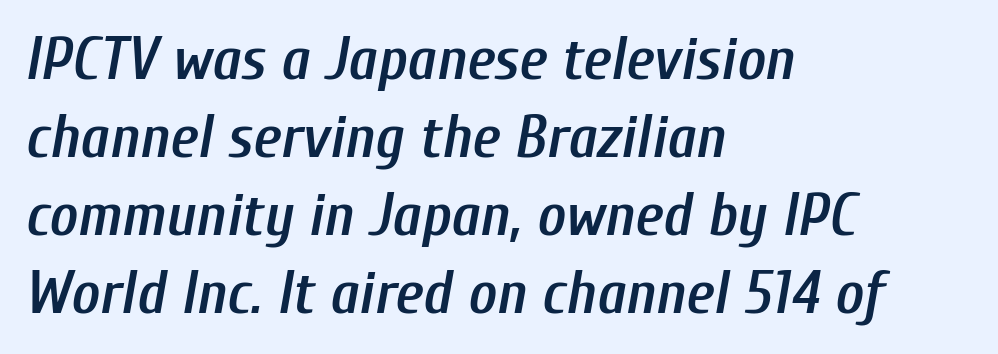
The image shows 61 px semibold, condensed type, italic (leaning right); set left-aligned, normal line spacing (1.28x), normal letter spacing, not underlined; low stroke contrast and a medium x-height.
